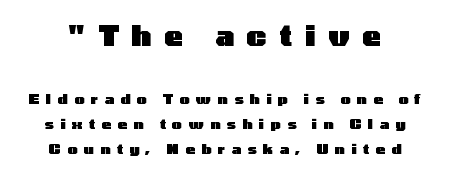
{"serif": "no", "italic": "no", "bold": "yes", "weight": "heavy", "width": "wide", "stroke_contrast": "low", "x_height": "medium", "monospaced": "no", "underline": "no", "line_spacing_ratio": 1.78, "letter_spacing": "wide", "letter_spacing_em": 0.46, "larger_block": "first", "size_ratio": 2.0, "glyph_px": 28}
